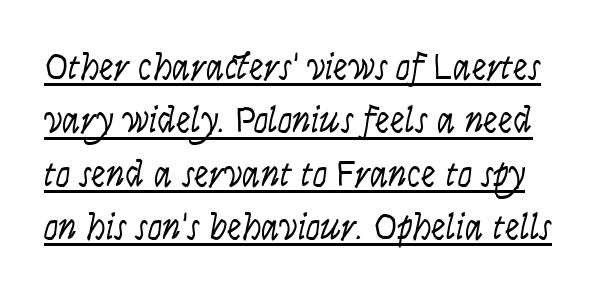
The image shows 37 px light, condensed type, italic (leaning right); set normal line spacing (1.44x), normal letter spacing, underlined; low stroke contrast and a large x-height.
